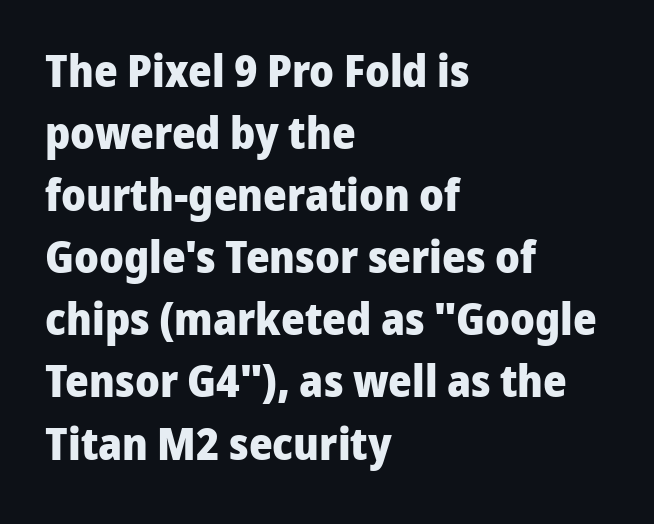
Q: Is the text bold? A: Yes.
Q: Is the text italic (slanted)? A: No, it is upright.
Q: Is the typeface a serif or a sans-serif typeface? A: Sans-serif.
Q: Is the text underlined? A: No.
Q: How is the paragraph aligned? A: Left-aligned.
Q: Is the spacing between letters normal or unusually wide? A: Normal.
Q: Is the spacing between lines tight, normal or loose? A: Normal.
Q: Width (condensed, normal, or wide)? A: Normal.
Q: Stroke contrast? A: Low.
Q: x-height? A: Medium.
Q: Monospaced? A: No.
